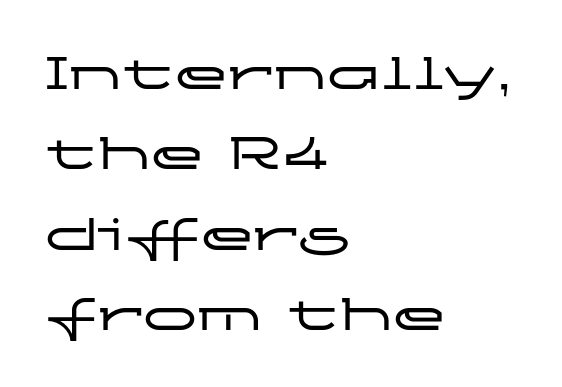
{"serif": "no", "italic": "no", "width": "wide", "stroke_contrast": "low", "x_height": "medium", "monospaced": "no", "underline": "no", "align": "left", "line_spacing": "normal", "line_spacing_ratio": 1.49, "letter_spacing": "normal", "letter_spacing_em": 0.0, "glyph_px": 54}
